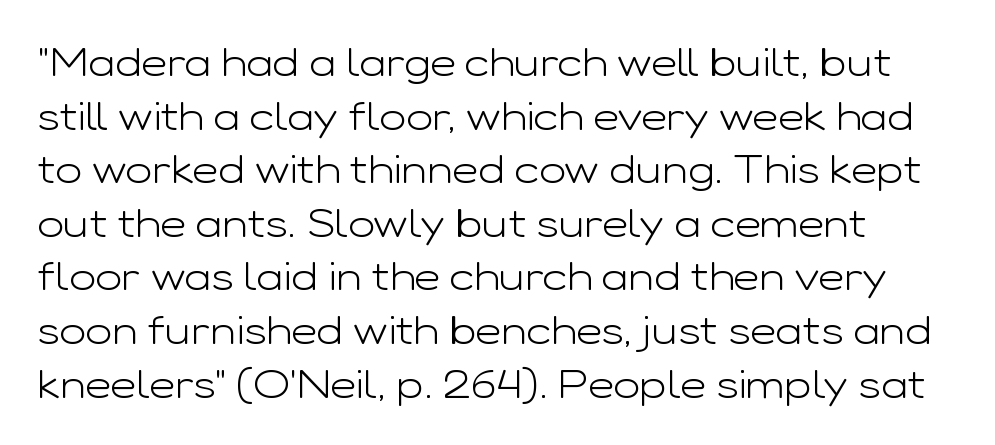
{"serif": "no", "italic": "no", "bold": "no", "weight": "light", "width": "wide", "stroke_contrast": "low", "x_height": "medium", "monospaced": "no", "underline": "no", "line_spacing": "normal", "line_spacing_ratio": 1.34, "letter_spacing": "normal", "letter_spacing_em": 0.0, "glyph_px": 40}
